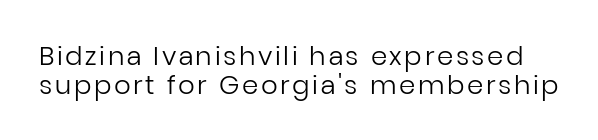
The image shows 26 px text type, upright; set tight line spacing (1.1x), not underlined.
